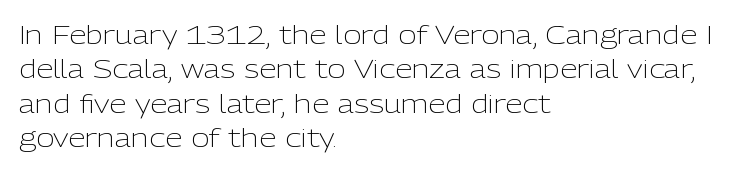
Spacing between characters is what you'd get straight out of the box. The passage shown is not underscored anywhere. The lines in this sample share a left origin and differ only in where they stop. The lines sit at an ordinary, default distance from one another. Is the type heavy? It reads as light-to-regular instead.
